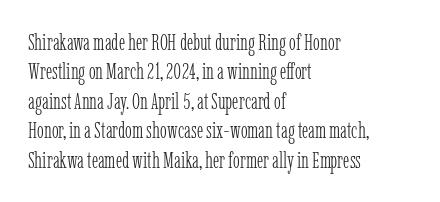
It's the straight-up-and-down kind of type. The face used here is rendered with its standard letterfit. The setting favours the left margin, as ordinary paragraphs usually do. This is not heavy type; no bold has been used. Interline gaps are of average width in this sample.
